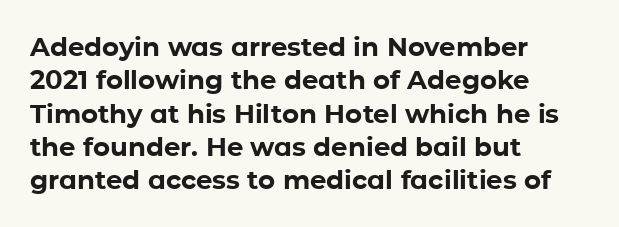
{"italic": "no", "bold": "yes", "underline": "no", "align": "left", "line_spacing": "normal", "line_spacing_ratio": 1.28, "letter_spacing": "normal", "letter_spacing_em": 0.0, "glyph_px": 26}
